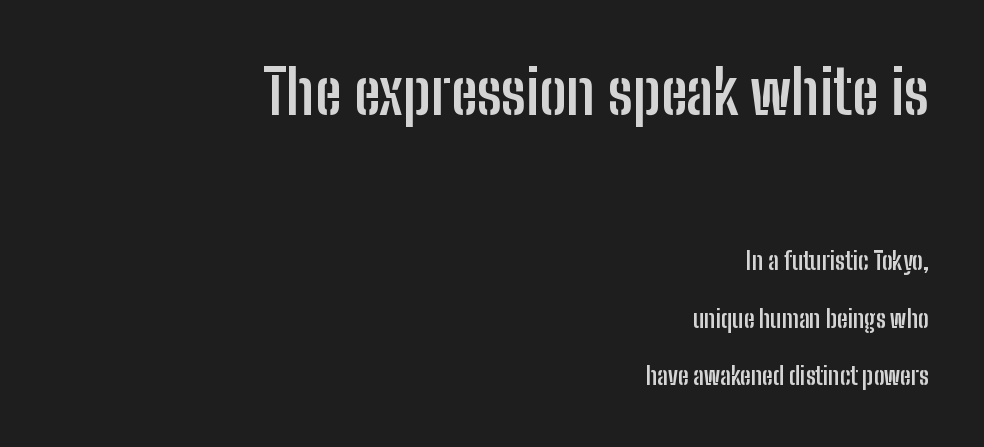
The image shows 60 px semibold, condensed sans-serif type, upright; set right-aligned, loose line spacing (2.39x), normal letter spacing, not underlined; the first (top) block is 2.5x larger; low stroke contrast and a medium x-height.
